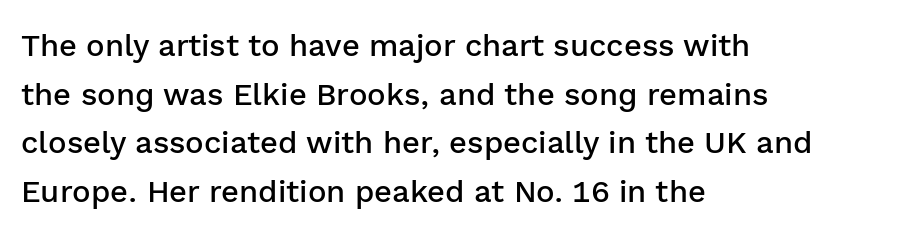
Q: Is the text bold? A: Semi-bold.
Q: Is the text italic (slanted)? A: No, it is upright.
Q: Is the typeface a serif or a sans-serif typeface? A: Sans-serif.
Q: Is the text underlined? A: No.
Q: How is the paragraph aligned? A: Left-aligned.
Q: Is the spacing between letters normal or unusually wide? A: Normal.
Q: Is the spacing between lines tight, normal or loose? A: Normal.
Q: Width (condensed, normal, or wide)? A: Normal.
Q: Stroke contrast? A: Low.
Q: x-height? A: Medium.
Q: Monospaced? A: No.
